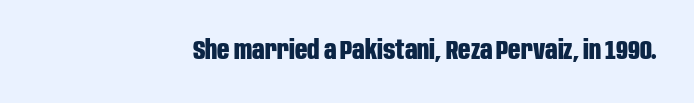
{"italic": "no", "bold": "yes", "underline": "no", "align": "right", "letter_spacing": "normal", "letter_spacing_em": 0.0, "glyph_px": 27}
